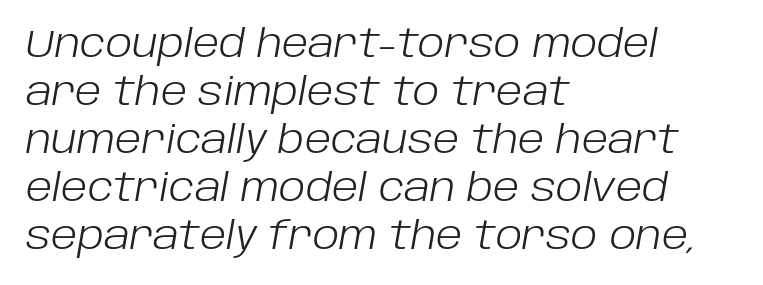
How would I describe the line gaps? Plain and ordinary. These lines are rendered in a variable-pitch font. Descenders hang freely into open space. Horizontal alignment here is leftward, the default for most running prose.
